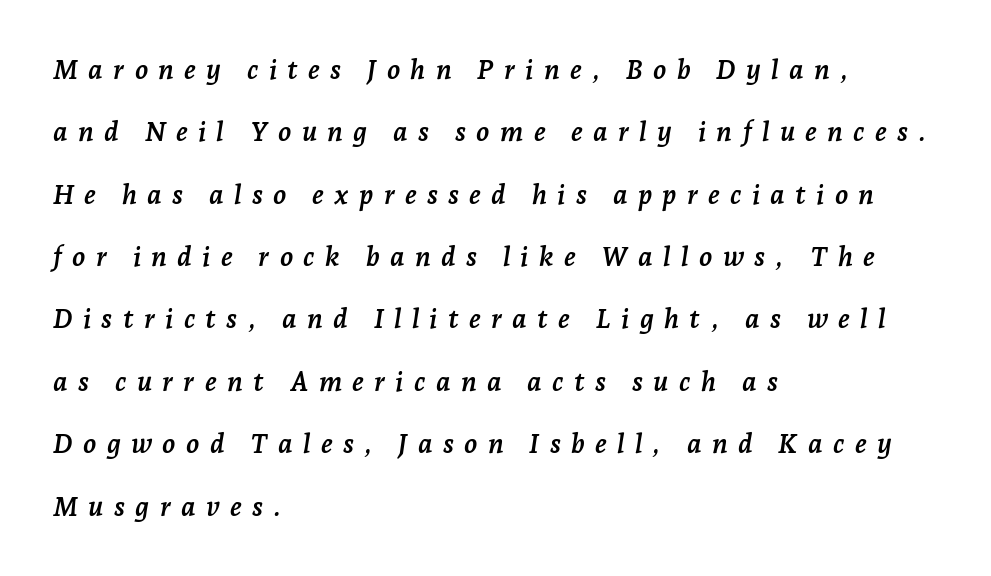
{"italic": "yes", "lean": "right", "slant_degrees": 7, "bold": "yes", "underline": "no", "align": "left", "line_spacing": "loose", "line_spacing_ratio": 2.31, "letter_spacing": "wide", "letter_spacing_em": 0.38, "glyph_px": 27}
